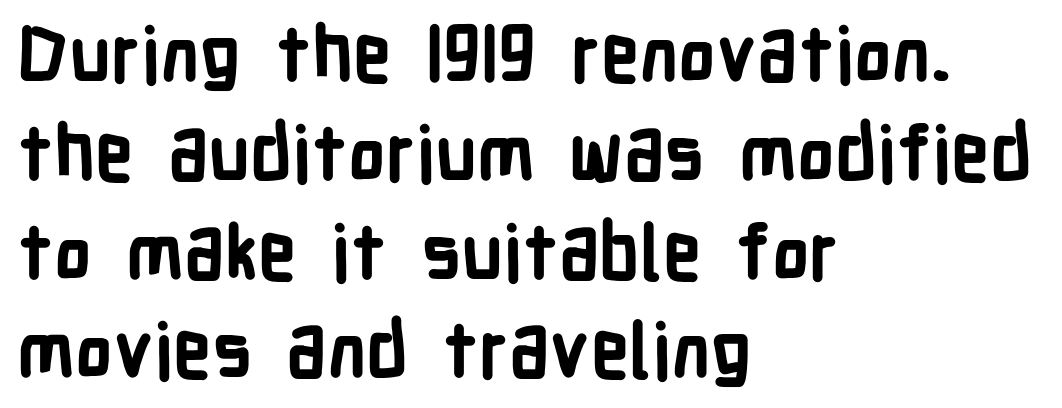
{"serif": "no", "italic": "no", "bold": "yes", "weight": "bold", "width": "condensed", "stroke_contrast": "low", "x_height": "medium", "monospaced": "no", "underline": "no", "align": "left", "line_spacing": "normal", "line_spacing_ratio": 1.3, "letter_spacing": "normal", "letter_spacing_em": 0.0, "glyph_px": 76}
